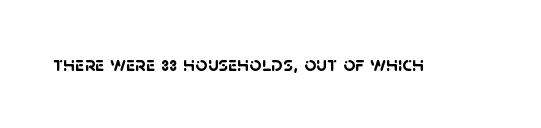
{"bold": "yes", "underline": "no", "letter_spacing": "normal", "letter_spacing_em": 0.0, "glyph_px": 21}
